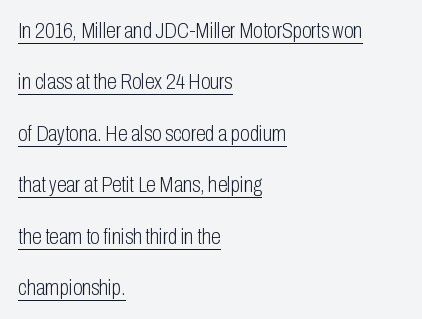
The image shows 22 px text type, upright; set left-aligned, loose line spacing (2.34x), normal letter spacing, underlined.
